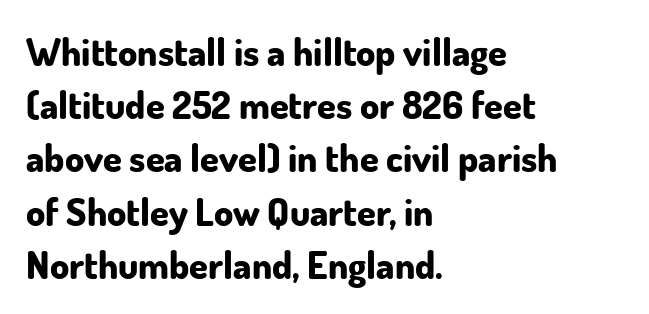
{"serif": "no", "italic": "no", "bold": "yes", "weight": "bold", "width": "normal", "stroke_contrast": "low", "x_height": "small", "monospaced": "no", "underline": "no", "align": "left", "line_spacing": "normal", "line_spacing_ratio": 1.4, "letter_spacing": "normal", "letter_spacing_em": 0.0, "glyph_px": 38}
